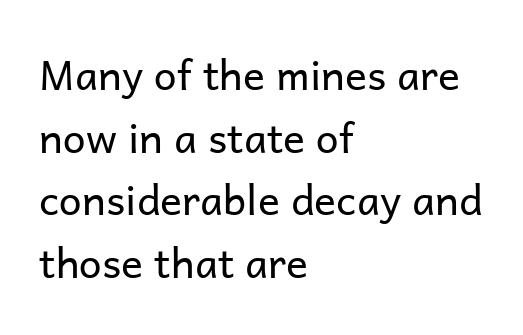
{"serif": "no", "italic": "no", "bold": "no", "weight": "regular", "width": "normal", "stroke_contrast": "low", "x_height": "medium", "monospaced": "no", "underline": "no", "align": "left", "line_spacing": "normal", "line_spacing_ratio": 1.53, "letter_spacing": "normal", "letter_spacing_em": 0.0, "glyph_px": 41}
